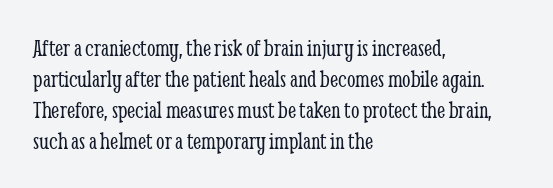
Q: Is the text bold? A: No.
Q: Is the text italic (slanted)? A: No, it is upright.
Q: Is the text underlined? A: No.
Q: How is the paragraph aligned? A: Left-aligned.
Q: Is the spacing between letters normal or unusually wide? A: Normal.
Q: Is the spacing between lines tight, normal or loose? A: Normal.
